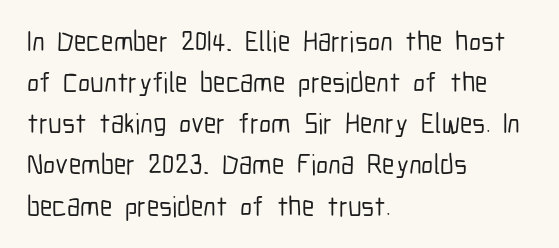
Q: Is the text italic (slanted)? A: No, it is upright.
Q: Is the typeface a serif or a sans-serif typeface? A: Sans-serif.
Q: Is the text underlined? A: No.
Q: How is the paragraph aligned? A: Left-aligned.
Q: Is the spacing between letters normal or unusually wide? A: Normal.
Q: Is the spacing between lines tight, normal or loose? A: Normal.
Q: Width (condensed, normal, or wide)? A: Condensed.
Q: Stroke contrast? A: Low.
Q: x-height? A: Medium.
Q: Monospaced? A: No.
